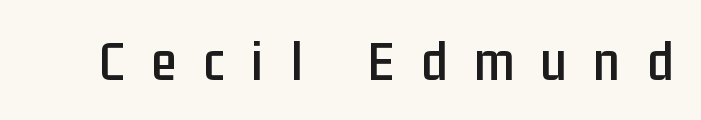
Q: Is the text italic (slanted)? A: No, it is upright.
Q: Is the typeface a serif or a sans-serif typeface? A: Sans-serif.
Q: Is the text underlined? A: No.
Q: Is the spacing between letters normal or unusually wide? A: Unusually wide.
Q: Width (condensed, normal, or wide)? A: Condensed.
Q: Stroke contrast? A: Low.
Q: x-height? A: Medium.
Q: Monospaced? A: No.
